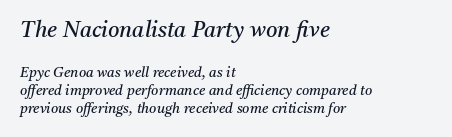
The image shows 22 px text type, italic (leaning right); set left-aligned, normal line spacing (1.28x), normal letter spacing, not underlined; the first (top) block is 1.57x larger.
